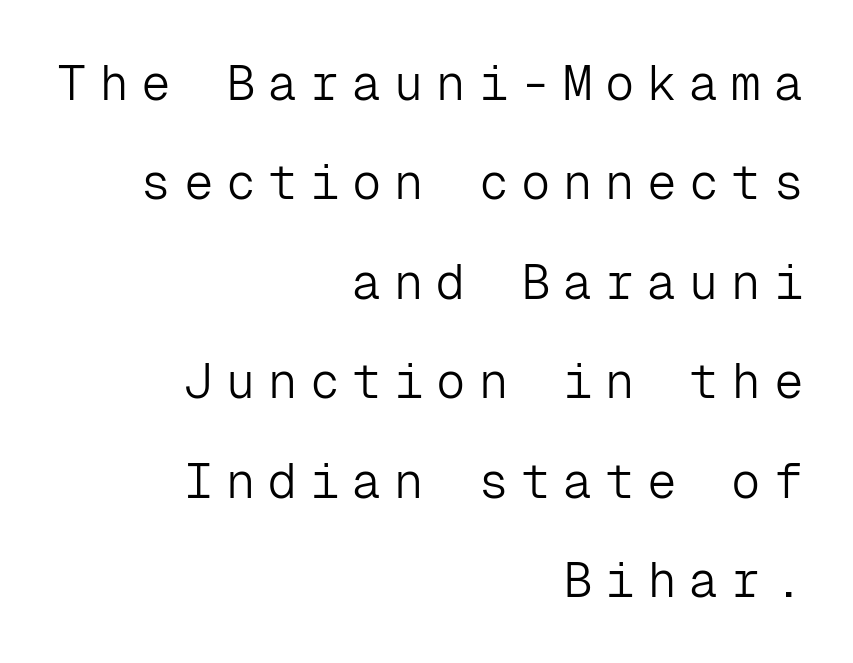
Every character sits straight up, as roman type does. The passage shown has open, widely tracked lettering throughout. Regarding leading, the lines here are spaced well apart. Every character here occupies the same horizontal width, giving the sample a typewriter-like rhythm.
